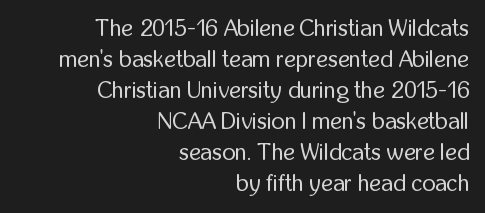
Evenly set lines give the paragraph a standard silhouette. Is this a heavy cut? Hardly; it is regular or lighter. Default kerning and tracking; the words read as compact shapes. The lettering holds an erect, upright posture throughout. The baseline area is clear.
